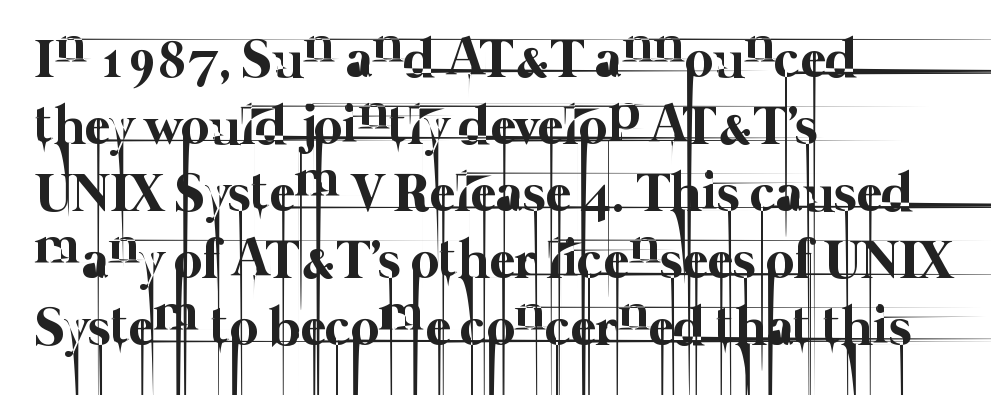
Q: Is the text bold? A: No.
Q: Is the text underlined? A: No.
Q: How is the paragraph aligned? A: Left-aligned.
Q: Is the spacing between letters normal or unusually wide? A: Normal.
Q: Width (condensed, normal, or wide)? A: Normal.
Q: Stroke contrast? A: Low.
Q: x-height? A: Medium.
Q: Monospaced? A: No.
